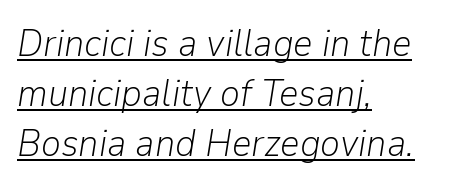
{"italic": "yes", "lean": "right", "slant_degrees": 9, "bold": "no", "weight": "light", "width": "normal", "stroke_contrast": "low", "x_height": "medium", "monospaced": "no", "underline": "yes", "align": "left", "line_spacing": "normal", "line_spacing_ratio": 1.32, "letter_spacing": "normal", "letter_spacing_em": 0.0, "glyph_px": 38}
